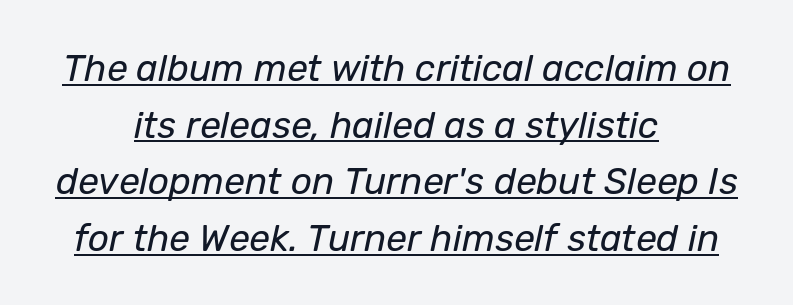
Q: Is the text bold? A: No.
Q: Is the text italic (slanted)? A: Yes, it leans right by about 12 degrees.
Q: Is the text underlined? A: Yes.
Q: How is the paragraph aligned? A: Centered.
Q: Is the spacing between letters normal or unusually wide? A: Normal.
Q: Is the spacing between lines tight, normal or loose? A: Normal.
Q: Width (condensed, normal, or wide)? A: Normal.
Q: Stroke contrast? A: Low.
Q: x-height? A: Medium.
Q: Monospaced? A: No.
